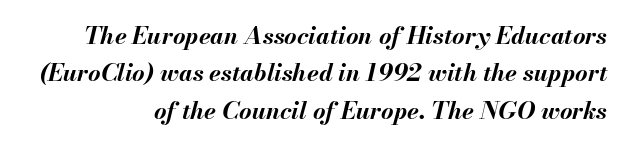
Q: Is the text bold? A: Yes.
Q: Is the text italic (slanted)? A: Yes, it leans right by about 13 degrees.
Q: Is the text underlined? A: No.
Q: How is the paragraph aligned? A: Right-aligned.
Q: Is the spacing between letters normal or unusually wide? A: Normal.
Q: Is the spacing between lines tight, normal or loose? A: Normal.
